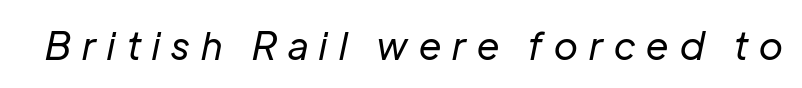
Q: Is the text bold? A: No.
Q: Is the text italic (slanted)? A: Yes, it leans right by about 12 degrees.
Q: Is the text underlined? A: No.
Q: Is the spacing between letters normal or unusually wide? A: Unusually wide.
Q: Width (condensed, normal, or wide)? A: Normal.
Q: Stroke contrast? A: Low.
Q: x-height? A: Medium.
Q: Monospaced? A: No.
